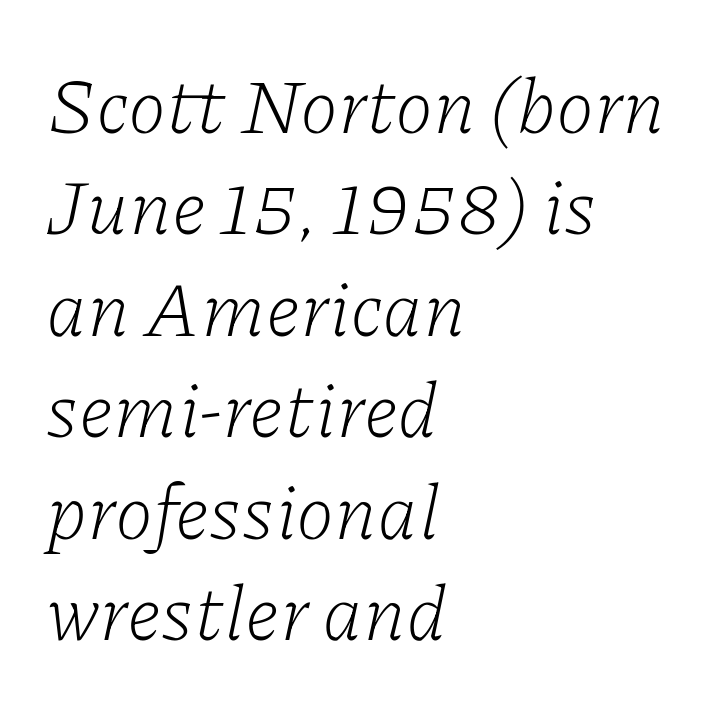
The image shows 78 px light serif type, italic (leaning right); set left-aligned, normal line spacing (1.3x), normal letter spacing, not underlined; low stroke contrast and a medium x-height.
